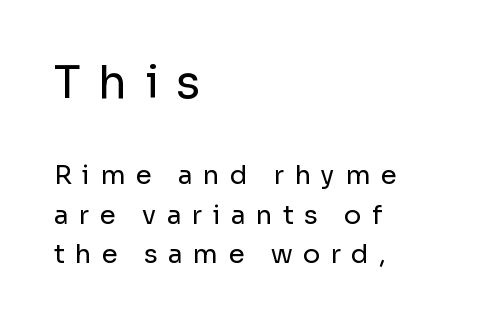
{"serif": "no", "italic": "no", "bold": "no", "weight": "regular", "width": "normal", "stroke_contrast": "low", "x_height": "medium", "monospaced": "no", "underline": "no", "align": "left", "line_spacing": "normal", "line_spacing_ratio": 1.52, "letter_spacing": "wide", "letter_spacing_em": 0.39, "larger_block": "first", "size_ratio": 1.73, "glyph_px": 45}
